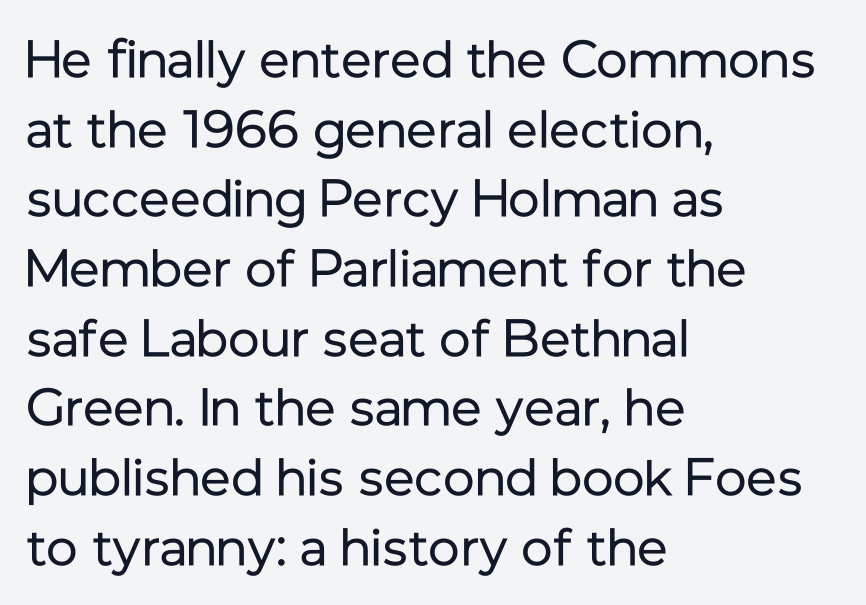
Q: Is the text bold? A: No.
Q: Is the text italic (slanted)? A: No, it is upright.
Q: Is the typeface a serif or a sans-serif typeface? A: Sans-serif.
Q: Is the text underlined? A: No.
Q: How is the paragraph aligned? A: Left-aligned.
Q: Is the spacing between letters normal or unusually wide? A: Normal.
Q: Is the spacing between lines tight, normal or loose? A: Normal.
Q: Width (condensed, normal, or wide)? A: Normal.
Q: Stroke contrast? A: Low.
Q: x-height? A: Medium.
Q: Monospaced? A: No.
